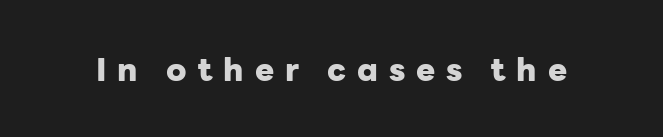
Q: Is the text bold? A: Yes.
Q: Is the text italic (slanted)? A: No, it is upright.
Q: Is the typeface a serif or a sans-serif typeface? A: Sans-serif.
Q: Is the text underlined? A: No.
Q: Is the spacing between letters normal or unusually wide? A: Unusually wide.
Q: Width (condensed, normal, or wide)? A: Normal.
Q: Stroke contrast? A: Low.
Q: x-height? A: Medium.
Q: Monospaced? A: No.
